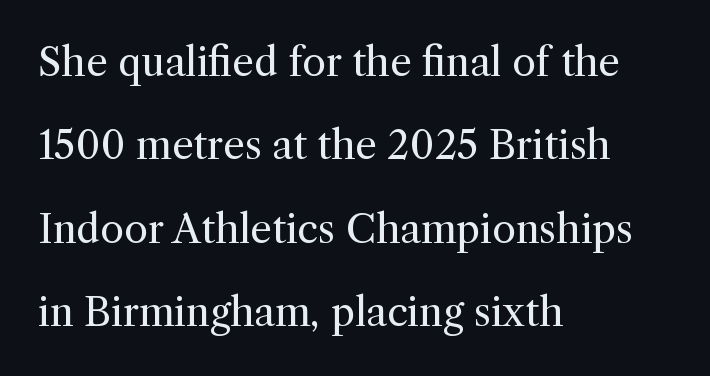
The image shows 39 px regular-weight serif type, upright; set left-aligned, loose line spacing (2.14x), normal letter spacing, not underlined; a medium x-height.
